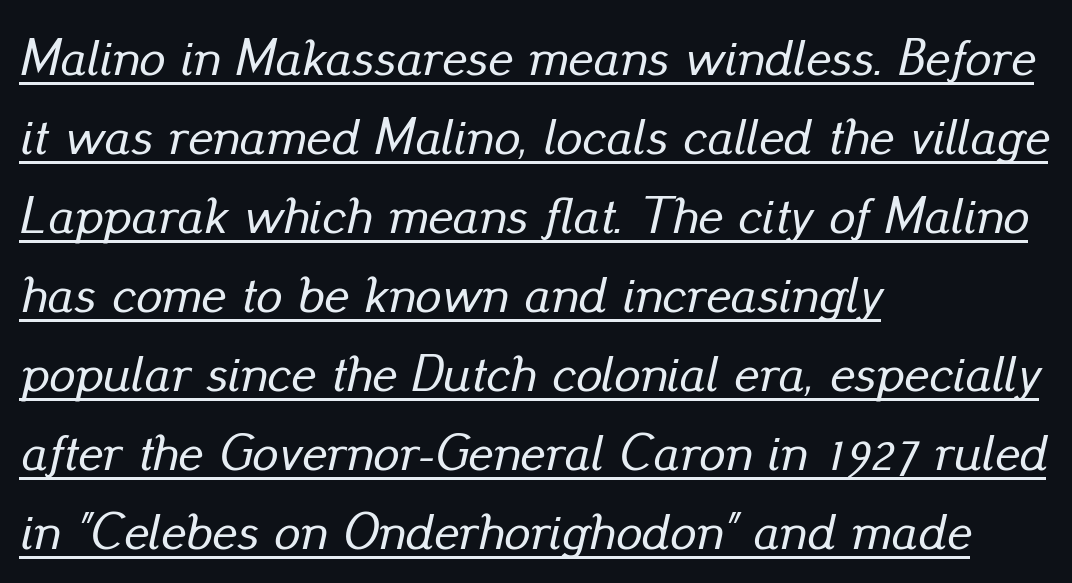
{"italic": "yes", "lean": "right", "slant_degrees": 13, "width": "normal", "stroke_contrast": "low", "x_height": "small", "monospaced": "no", "underline": "yes", "align": "left", "line_spacing": "normal", "line_spacing_ratio": 1.52, "letter_spacing": "normal", "letter_spacing_em": 0.0, "glyph_px": 52}
